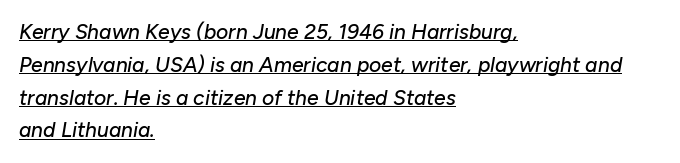
{"italic": "yes", "lean": "right", "slant_degrees": 10, "underline": "yes", "align": "left", "line_spacing": "normal", "line_spacing_ratio": 1.56, "letter_spacing": "normal", "letter_spacing_em": 0.0, "glyph_px": 21}
